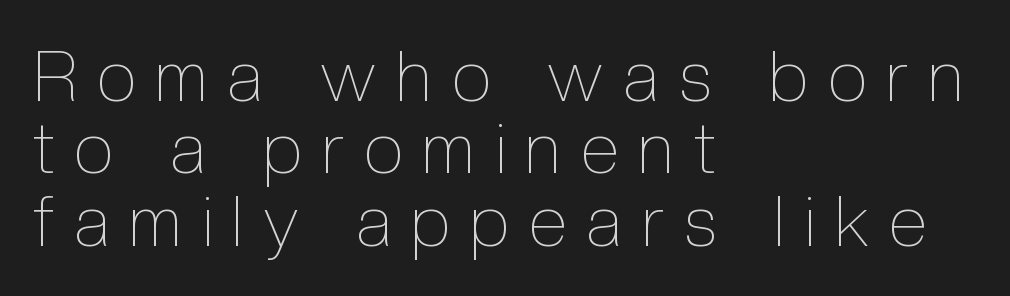
The image shows 71 px thin, condensed type, upright; set left-aligned, tight line spacing (1.02x), unusually wide letter spacing (+0.28 em), not underlined; a medium x-height.
